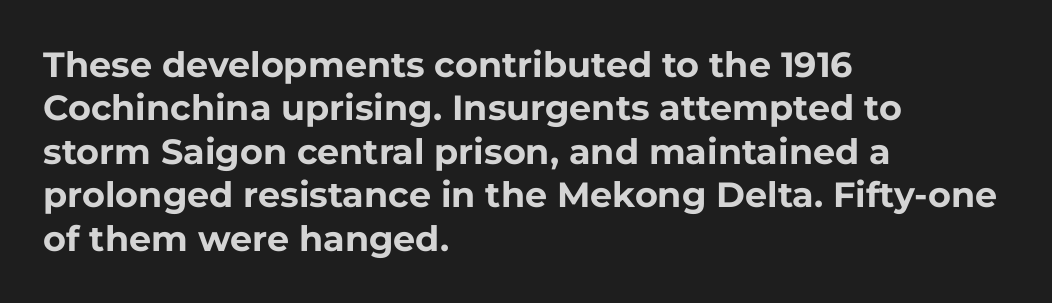
{"serif": "no", "italic": "no", "bold": "yes", "weight": "bold", "width": "normal", "stroke_contrast": "low", "x_height": "medium", "monospaced": "no", "underline": "no", "align": "left", "line_spacing_ratio": 1.24, "letter_spacing": "normal", "letter_spacing_em": 0.0, "glyph_px": 35}
